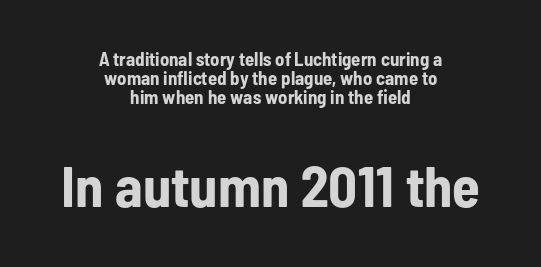
Q: Is the text bold? A: Yes.
Q: Is the text italic (slanted)? A: No, it is upright.
Q: Is the typeface a serif or a sans-serif typeface? A: Sans-serif.
Q: Is the text underlined? A: No.
Q: How is the paragraph aligned? A: Centered.
Q: Is the spacing between letters normal or unusually wide? A: Normal.
Q: Is the spacing between lines tight, normal or loose? A: Tight.
Q: Which block of text is set in a larger size, the first (top) or the second (bottom)? A: The second (bottom) one.
Q: Width (condensed, normal, or wide)? A: Condensed.
Q: Stroke contrast? A: Low.
Q: x-height? A: Medium.
Q: Monospaced? A: No.
